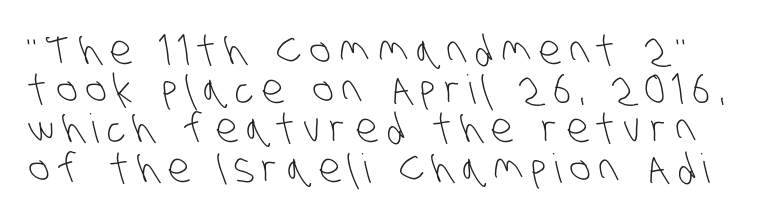
Q: Is the text bold? A: No.
Q: Is the typeface a serif or a sans-serif typeface? A: Sans-serif.
Q: Is the text underlined? A: No.
Q: Is the spacing between letters normal or unusually wide? A: Unusually wide.
Q: Is the spacing between lines tight, normal or loose? A: Tight.
Q: Width (condensed, normal, or wide)? A: Condensed.
Q: Stroke contrast? A: Low.
Q: x-height? A: Large.
Q: Monospaced? A: No.
